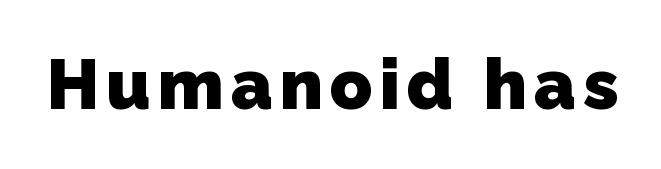
{"serif": "no", "bold": "yes", "weight": "heavy", "width": "normal", "stroke_contrast": "low", "x_height": "medium", "monospaced": "no", "underline": "no", "glyph_px": 70}
